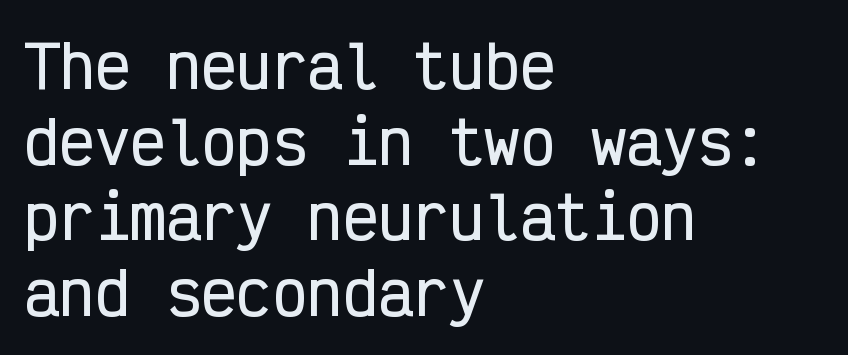
{"serif": "no", "italic": "no", "width": "condensed", "stroke_contrast": "low", "x_height": "medium", "monospaced": "yes", "underline": "no", "align": "left", "line_spacing": "normal", "line_spacing_ratio": 1.28, "letter_spacing": "normal", "letter_spacing_em": 0.0, "glyph_px": 59}
